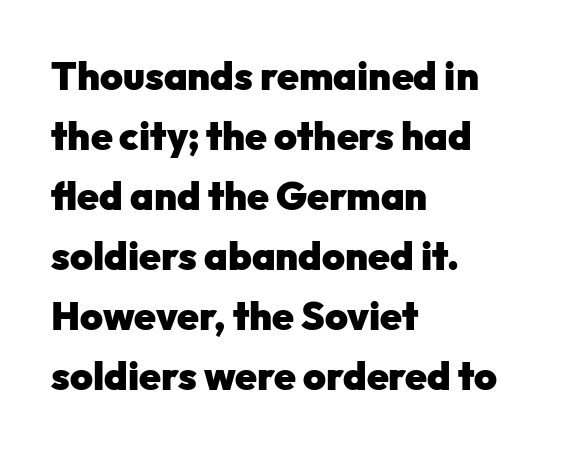
The face used here is a sans, in the tradition of grotesques and geometrics. The specimen omits any rule beneath the text block's lines. Summary of weight: heavy, a full bold. Each new line begins a customary step beneath the previous one. Quick note: not italic, upright.
